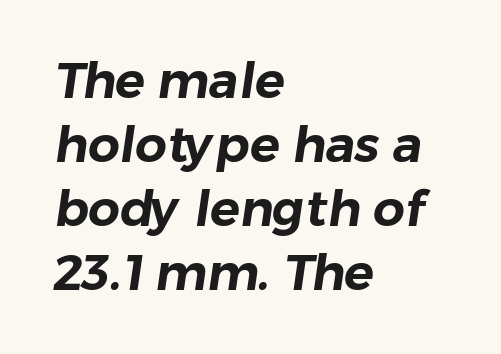
{"serif": "no", "width": "normal", "stroke_contrast": "low", "x_height": "medium", "monospaced": "no", "underline": "no", "align": "left", "line_spacing": "normal", "line_spacing_ratio": 1.28, "letter_spacing": "normal", "letter_spacing_em": 0.0, "glyph_px": 50}
